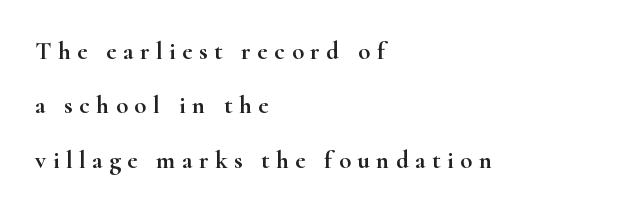
{"italic": "no", "underline": "no", "align": "left", "line_spacing": "loose", "line_spacing_ratio": 2.18, "letter_spacing": "wide", "letter_spacing_em": 0.26, "glyph_px": 25}
